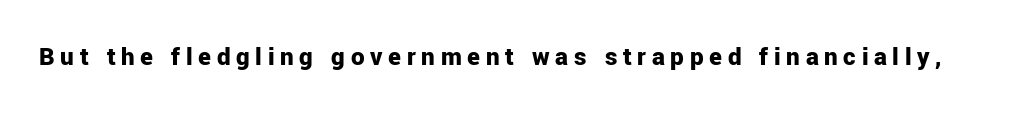
Q: Is the text bold? A: Yes.
Q: Is the text italic (slanted)? A: No, it is upright.
Q: Is the text underlined? A: No.
Q: Is the spacing between letters normal or unusually wide? A: Unusually wide.
